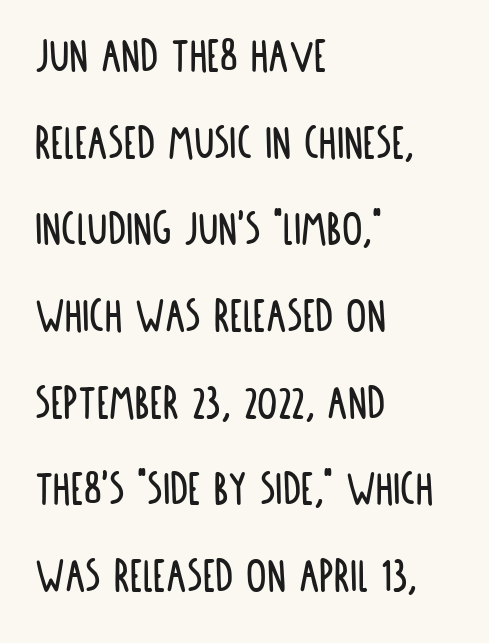
Q: Is the text italic (slanted)? A: No, it is upright.
Q: Is the typeface a serif or a sans-serif typeface? A: Sans-serif.
Q: Is the text underlined? A: No.
Q: How is the paragraph aligned? A: Left-aligned.
Q: Is the spacing between letters normal or unusually wide? A: Normal.
Q: Is the spacing between lines tight, normal or loose? A: Normal.
Q: Width (condensed, normal, or wide)? A: Condensed.
Q: Stroke contrast? A: Low.
Q: x-height? A: Large.
Q: Monospaced? A: No.
